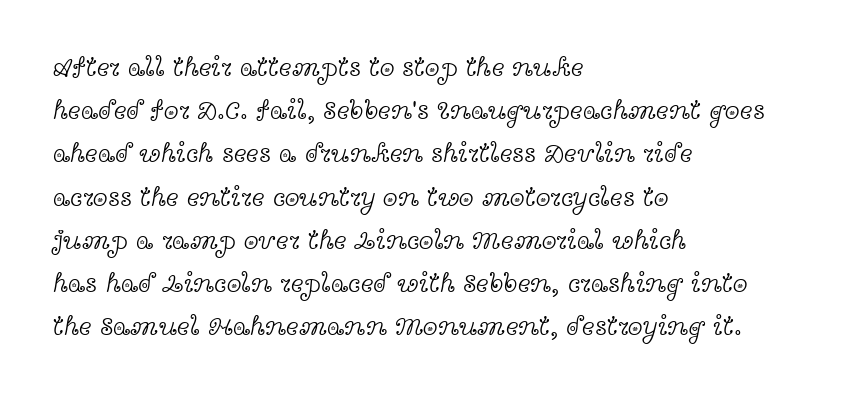
Q: Is the text bold? A: No.
Q: Is the text italic (slanted)? A: Yes.
Q: Is the text underlined? A: No.
Q: How is the paragraph aligned? A: Left-aligned.
Q: Is the spacing between letters normal or unusually wide? A: Normal.
Q: Is the spacing between lines tight, normal or loose? A: Normal.
